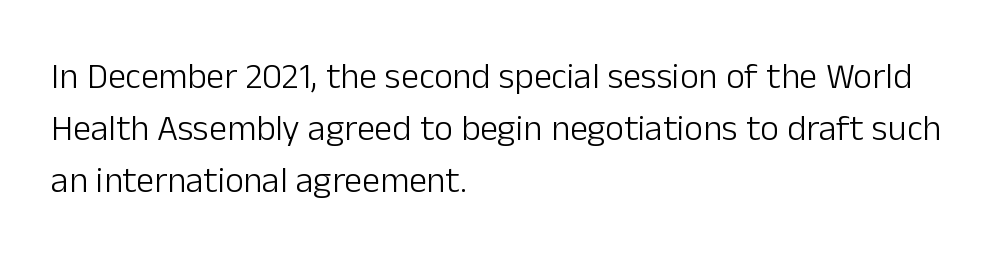
Q: Is the text bold? A: No.
Q: Is the text italic (slanted)? A: No, it is upright.
Q: Is the typeface a serif or a sans-serif typeface? A: Sans-serif.
Q: Is the text underlined? A: No.
Q: How is the paragraph aligned? A: Left-aligned.
Q: Is the spacing between letters normal or unusually wide? A: Normal.
Q: Is the spacing between lines tight, normal or loose? A: Normal.
Q: Width (condensed, normal, or wide)? A: Normal.
Q: Stroke contrast? A: Low.
Q: x-height? A: Medium.
Q: Monospaced? A: No.
